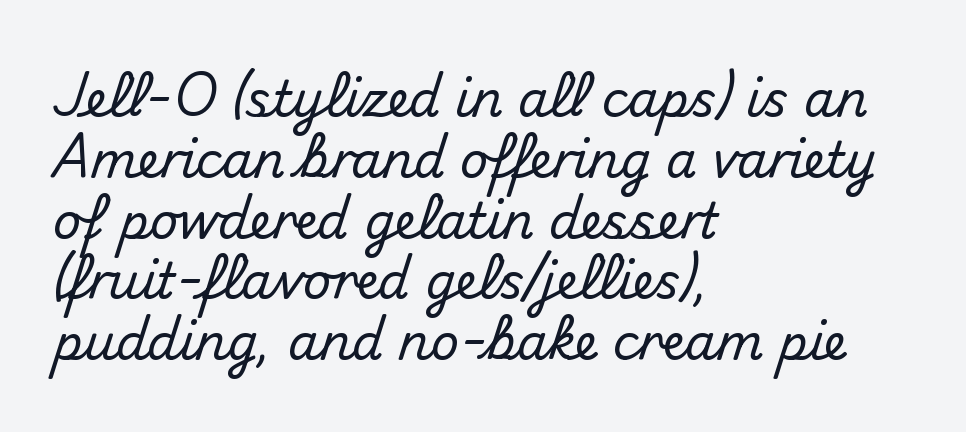
Words appear dense and cohesive because spacing is normal. Notice how the passage keeps a crisp vertical edge on the left only. This sample has the flowing, uneven cadence of proportional lettering. Unlike a traditional serif, this face leaves its strokes unadorned. The space beneath each line is pristine and unruled.
